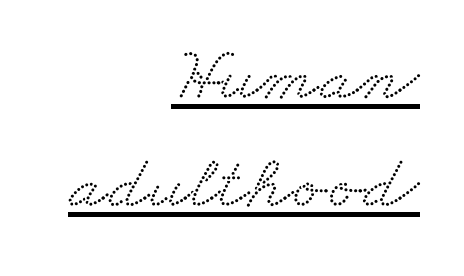
{"serif": "yes", "width": "wide", "stroke_contrast": "medium", "x_height": "small", "monospaced": "no", "underline": "yes", "align": "right", "line_spacing": "normal", "line_spacing_ratio": 1.4, "letter_spacing": "normal", "letter_spacing_em": 0.0, "glyph_px": 77}
